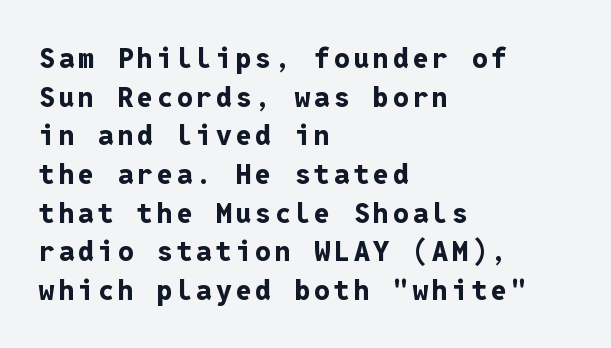
The image shows 28 px bold sans-serif type, upright, monospaced; set left-aligned, normal line spacing (1.38x), not underlined; low stroke contrast and a medium x-height.
